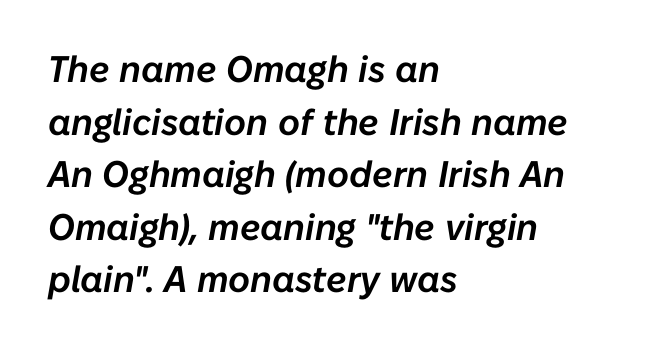
{"italic": "yes", "lean": "right", "slant_degrees": 10, "width": "normal", "stroke_contrast": "low", "x_height": "medium", "monospaced": "no", "underline": "no", "align": "left", "line_spacing": "normal", "line_spacing_ratio": 1.42, "letter_spacing": "normal", "letter_spacing_em": 0.0, "glyph_px": 37}
